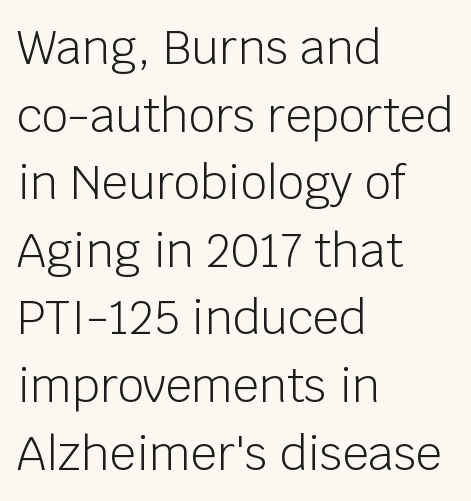
The image shows 46 px light sans-serif type, upright; set left-aligned, normal line spacing (1.47x), normal letter spacing, not underlined; low stroke contrast and a large x-height.
